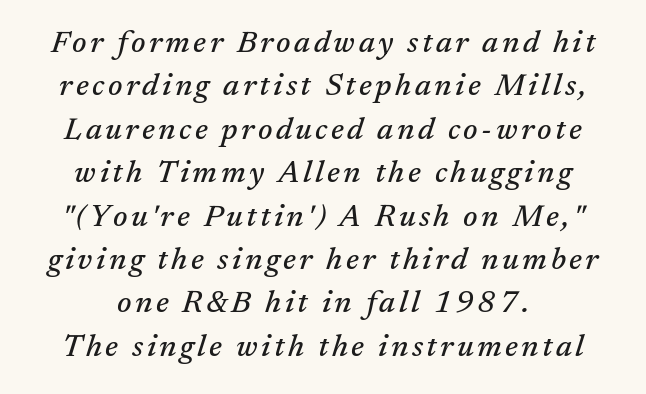
Q: Is the text italic (slanted)? A: Yes, it leans right by about 17 degrees.
Q: Is the typeface a serif or a sans-serif typeface? A: Serif.
Q: Is the text underlined? A: No.
Q: How is the paragraph aligned? A: Centered.
Q: Is the spacing between lines tight, normal or loose? A: Normal.
Q: Width (condensed, normal, or wide)? A: Normal.
Q: Stroke contrast? A: Medium.
Q: x-height? A: Medium.
Q: Monospaced? A: No.
